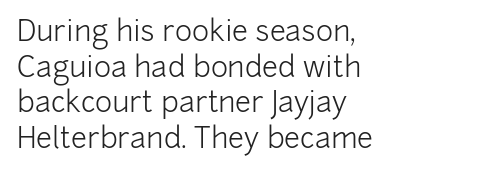
{"serif": "no", "italic": "no", "bold": "no", "weight": "light", "width": "normal", "stroke_contrast": "low", "x_height": "medium", "monospaced": "no", "underline": "no", "align": "left", "line_spacing_ratio": 1.23, "letter_spacing": "normal", "letter_spacing_em": 0.0, "glyph_px": 29}
